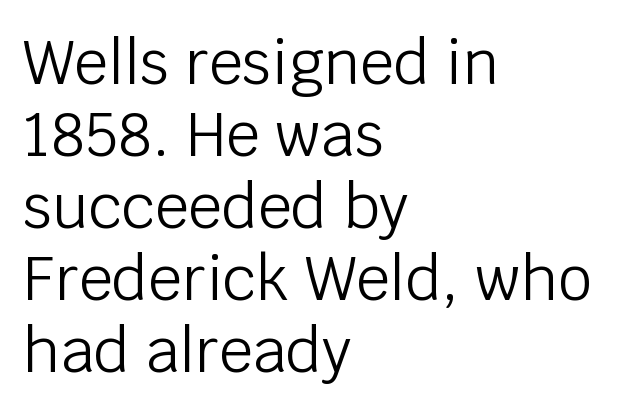
The image shows 60 px light sans-serif type, upright; set left-aligned, line spacing 1.2x, normal letter spacing, not underlined; low stroke contrast and a large x-height.
